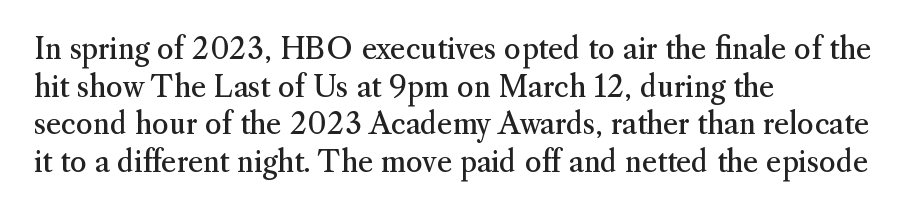
The image shows 29 px regular-weight serif type, upright; set left-aligned, normal line spacing (1.3x), normal letter spacing, not underlined; medium stroke contrast and a small x-height.
